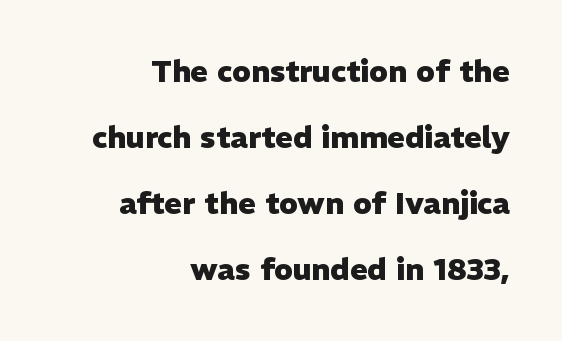
Horizontal bands of white between lines are thick stripes. Upright lettering throughout. The face used here is proportionally spaced, like ordinary book or web type. This rendering leaves character spacing at its baseline value. Underline: absent. Grotesque or geometric, the face here clearly has no serifs.
